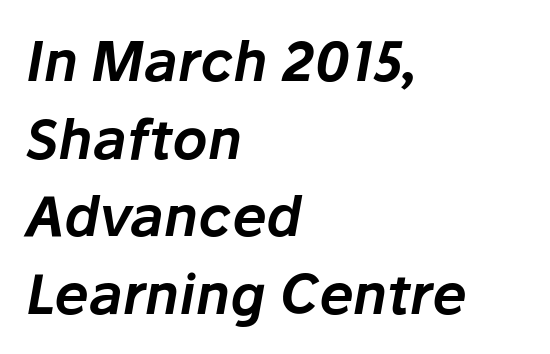
Q: Is the text italic (slanted)? A: Yes, it leans right by about 10 degrees.
Q: Is the text underlined? A: No.
Q: How is the paragraph aligned? A: Left-aligned.
Q: Is the spacing between letters normal or unusually wide? A: Normal.
Q: Is the spacing between lines tight, normal or loose? A: Normal.
Q: Width (condensed, normal, or wide)? A: Normal.
Q: Stroke contrast? A: Low.
Q: x-height? A: Medium.
Q: Monospaced? A: No.
